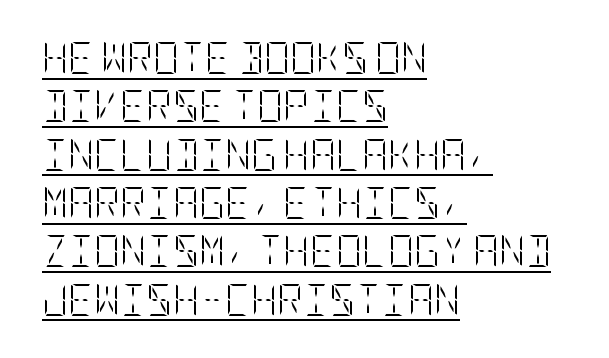
The image shows 32 px light, condensed type, upright; set left-aligned, normal line spacing (1.51x), normal letter spacing, underlined; low stroke contrast and a large x-height.
